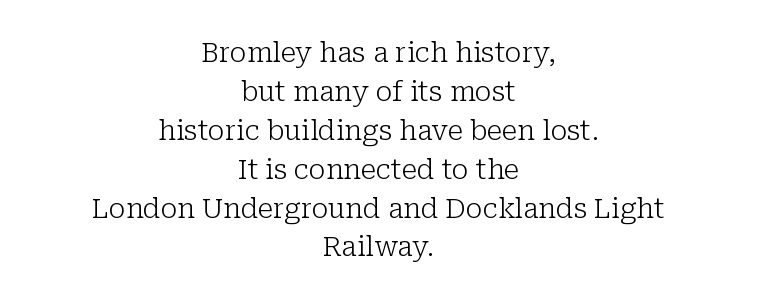
The image shows 27 px text type, upright; set centered, normal line spacing (1.44x), normal letter spacing, not underlined.
